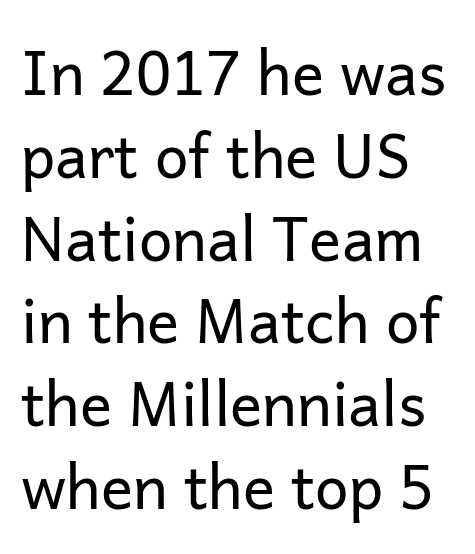
Q: Is the text bold? A: No.
Q: Is the text italic (slanted)? A: No, it is upright.
Q: Is the typeface a serif or a sans-serif typeface? A: Sans-serif.
Q: Is the text underlined? A: No.
Q: How is the paragraph aligned? A: Left-aligned.
Q: Is the spacing between letters normal or unusually wide? A: Normal.
Q: Is the spacing between lines tight, normal or loose? A: Normal.
Q: Width (condensed, normal, or wide)? A: Normal.
Q: Stroke contrast? A: Low.
Q: x-height? A: Medium.
Q: Monospaced? A: No.
